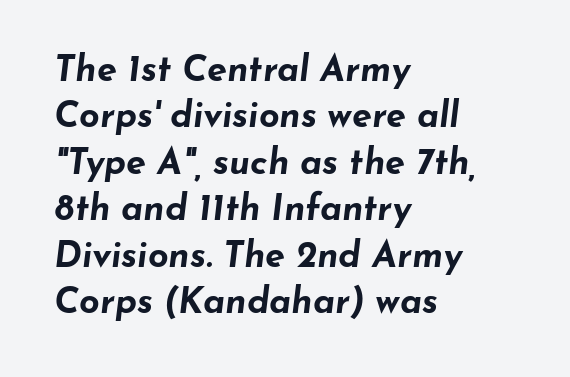
Q: Is the text bold? A: Yes.
Q: Is the text italic (slanted)? A: Yes, it leans right by about 7 degrees.
Q: Is the text underlined? A: No.
Q: How is the paragraph aligned? A: Left-aligned.
Q: Is the spacing between letters normal or unusually wide? A: Normal.
Q: Is the spacing between lines tight, normal or loose? A: Normal.
Q: Width (condensed, normal, or wide)? A: Wide.
Q: Stroke contrast? A: Low.
Q: x-height? A: Small.
Q: Monospaced? A: No.
